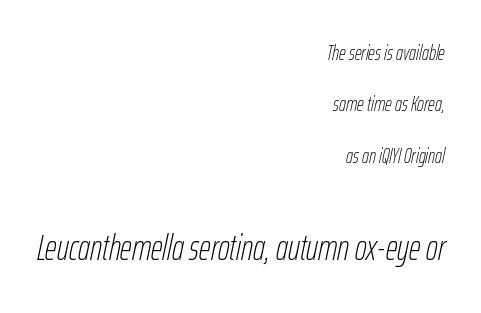
{"italic": "yes", "lean": "right", "slant_degrees": 12, "bold": "no", "weight": "thin", "width": "condensed", "stroke_contrast": "low", "x_height": "medium", "monospaced": "no", "underline": "no", "align": "right", "line_spacing": "loose", "line_spacing_ratio": 2.45, "letter_spacing": "normal", "letter_spacing_em": 0.0, "larger_block": "second", "size_ratio": 1.71, "glyph_px": 36}
